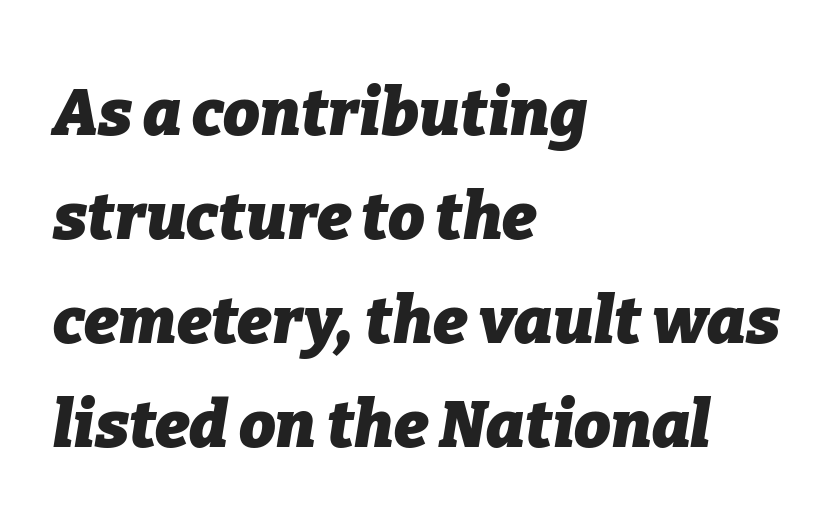
The image shows 65 px heavy type, italic (leaning right); set left-aligned, normal line spacing (1.6x), normal letter spacing, not underlined; low stroke contrast and a medium x-height.
